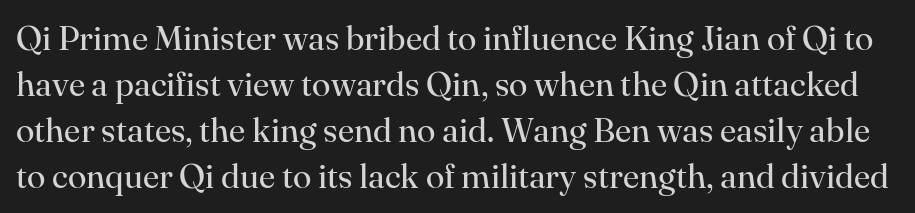
Summary of weight: not heavy and not bold. Tall strokes in this sample are plumb rather than angled. Compared with typical paragraphs, the rows here are spaced about the same. The specimen omits any rule beneath the text block's lines.
